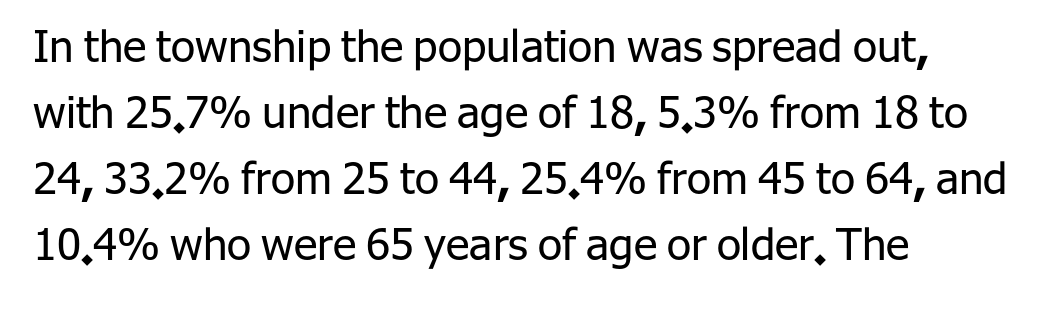
{"serif": "no", "italic": "no", "bold": "no", "weight": "regular", "width": "normal", "stroke_contrast": "low", "x_height": "medium", "monospaced": "no", "underline": "no", "align": "left", "line_spacing": "normal", "line_spacing_ratio": 1.5, "letter_spacing": "normal", "letter_spacing_em": 0.0, "glyph_px": 44}
